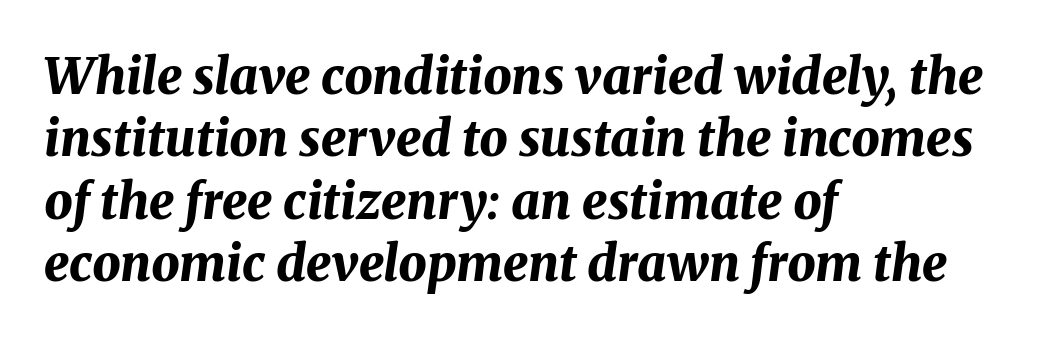
The image shows 50 px bold type, italic (leaning right); set left-aligned, normal line spacing (1.25x), normal letter spacing, not underlined; medium stroke contrast and a medium x-height.
